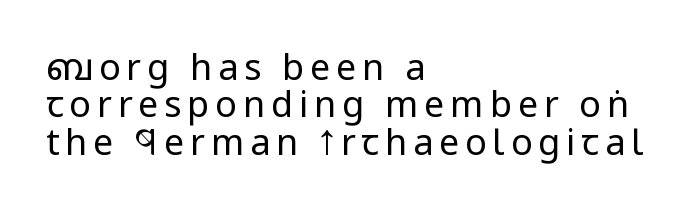
Q: Is the text bold? A: No.
Q: Is the text italic (slanted)? A: No, it is upright.
Q: Is the typeface a serif or a sans-serif typeface? A: Sans-serif.
Q: Is the text underlined? A: No.
Q: How is the paragraph aligned? A: Left-aligned.
Q: Is the spacing between lines tight, normal or loose? A: Tight.
Q: Width (condensed, normal, or wide)? A: Condensed.
Q: Stroke contrast? A: Low.
Q: x-height? A: Large.
Q: Monospaced? A: No.
